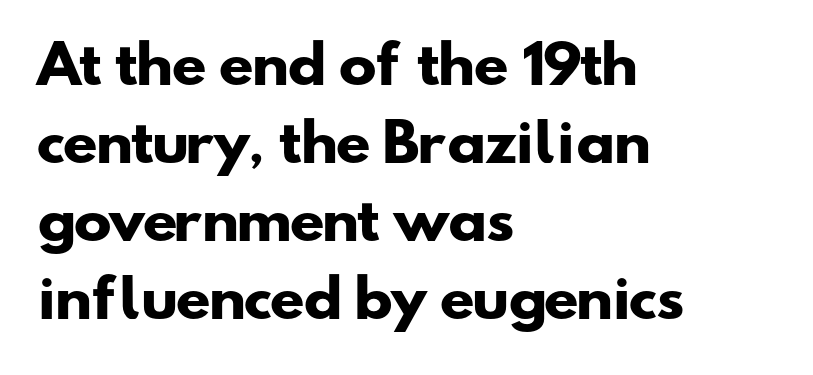
A clean baseline with only descenders dipping below it. In CSS terms this would be text-align: left. Is this a fixed-width face? No — the glyphs have proportional, varying widths. This sample keeps an unexceptional amount of space between lines. The characters look thick and weighty, a clear bold. A sans-serif font was chosen for this passage.
